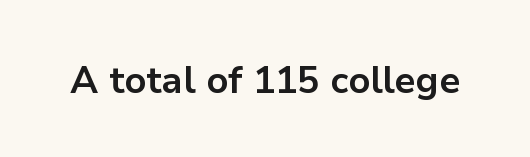
A typesetter would call this zero additional tracking. The zone under the glyphs is completely vacant. The designer went with a sans here, leaving each stem footless. Here the designer chose a conventional face with non-uniform glyph widths. Do the letters lean? They stand straight.
